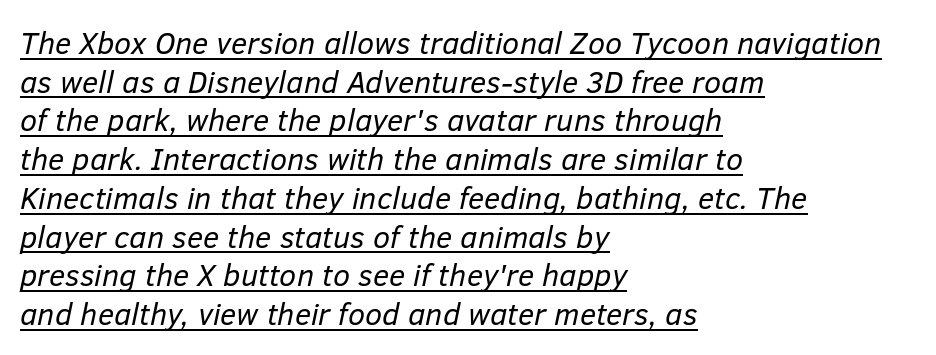
Q: Is the text bold? A: No.
Q: Is the text italic (slanted)? A: Yes, it leans right by about 12 degrees.
Q: Is the text underlined? A: Yes.
Q: How is the paragraph aligned? A: Left-aligned.
Q: Is the spacing between letters normal or unusually wide? A: Normal.
Q: Is the spacing between lines tight, normal or loose? A: Normal.
Q: Width (condensed, normal, or wide)? A: Normal.
Q: Stroke contrast? A: Low.
Q: x-height? A: Medium.
Q: Monospaced? A: No.
